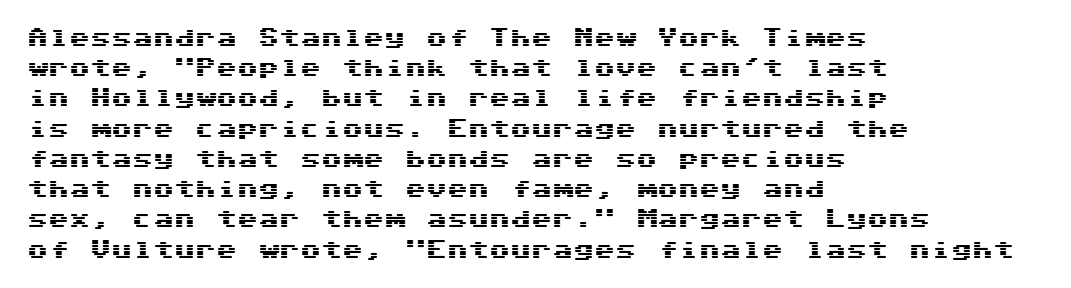
The image shows 21 px text type, upright; set left-aligned, normal line spacing (1.44x), normal letter spacing, not underlined.
